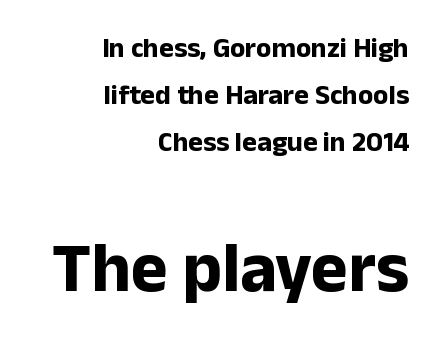
{"serif": "no", "italic": "no", "bold": "yes", "weight": "bold", "width": "normal", "stroke_contrast": "low", "x_height": "medium", "monospaced": "no", "underline": "no", "align": "right", "line_spacing": "normal", "line_spacing_ratio": 1.68, "letter_spacing": "normal", "letter_spacing_em": 0.0, "larger_block": "second", "size_ratio": 2.5, "glyph_px": 70}
